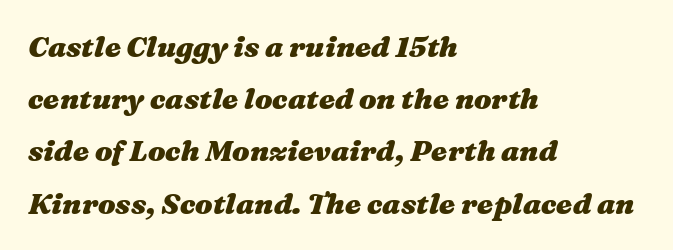
The image shows 29 px heavy, wide type, italic (leaning right); set left-aligned, line spacing 1.8x, normal letter spacing, not underlined; medium stroke contrast and a medium x-height.
